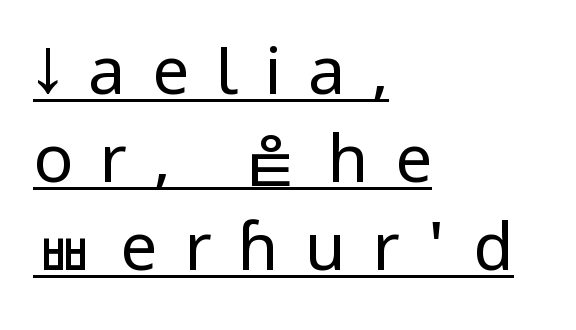
{"serif": "no", "italic": "no", "bold": "no", "weight": "regular", "width": "condensed", "stroke_contrast": "low", "x_height": "large", "monospaced": "no", "underline": "yes", "align": "left", "line_spacing": "normal", "line_spacing_ratio": 1.33, "letter_spacing": "wide", "letter_spacing_em": 0.4, "glyph_px": 66}
